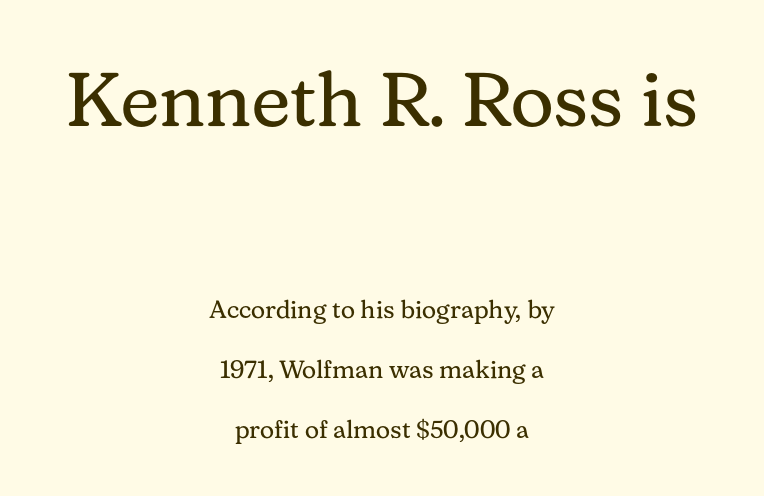
{"serif": "yes", "italic": "no", "bold": "no", "weight": "regular", "width": "normal", "stroke_contrast": "medium", "x_height": "medium", "monospaced": "no", "underline": "no", "align": "center", "line_spacing": "loose", "line_spacing_ratio": 2.39, "letter_spacing": "normal", "letter_spacing_em": 0.0, "larger_block": "first", "size_ratio": 3.04, "glyph_px": 76}
